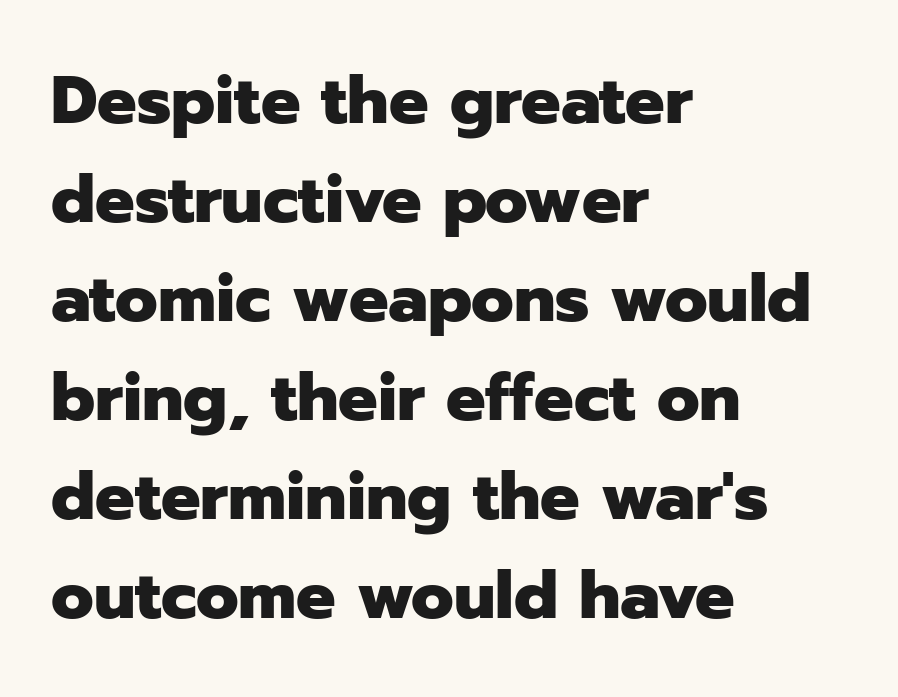
The passage shown is emphatically bold. Do the characters align in a grid? No, the font is proportional. The lettering stays uniformly vertical, giving the passage a roman look. Horizontal bands of white between lines are of average thickness.
